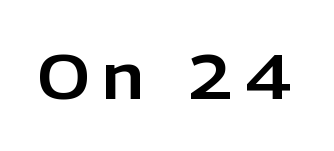
{"serif": "no", "italic": "no", "width": "normal", "stroke_contrast": "low", "x_height": "medium", "monospaced": "no", "underline": "no", "glyph_px": 64}
